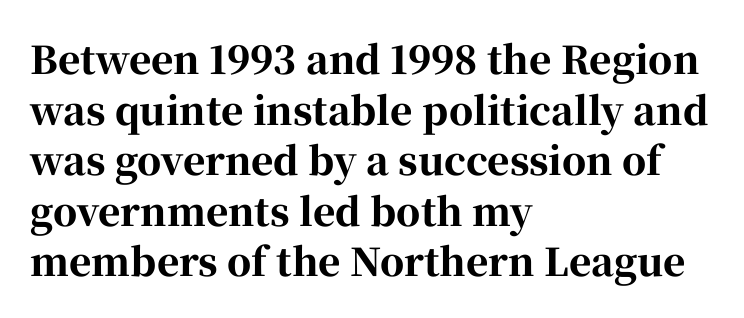
The image shows 38 px bold serif type, upright; set left-aligned, normal line spacing (1.33x), normal letter spacing, not underlined; high stroke contrast and a medium x-height.
